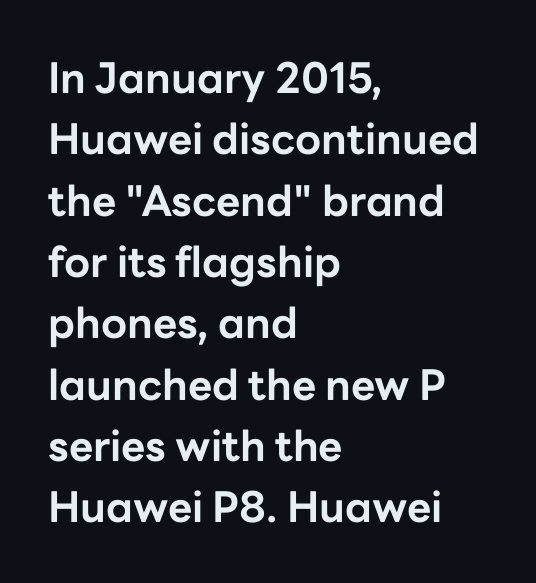
Clear beneath every line of the passage. The type is set solid horizontally, with unmodified tracking. The lines are quadded left. The lettering holds an erect, upright posture throughout. You could not count columns in this text — the font is proportionally spaced. Each new line begins a customary step beneath the previous one.
